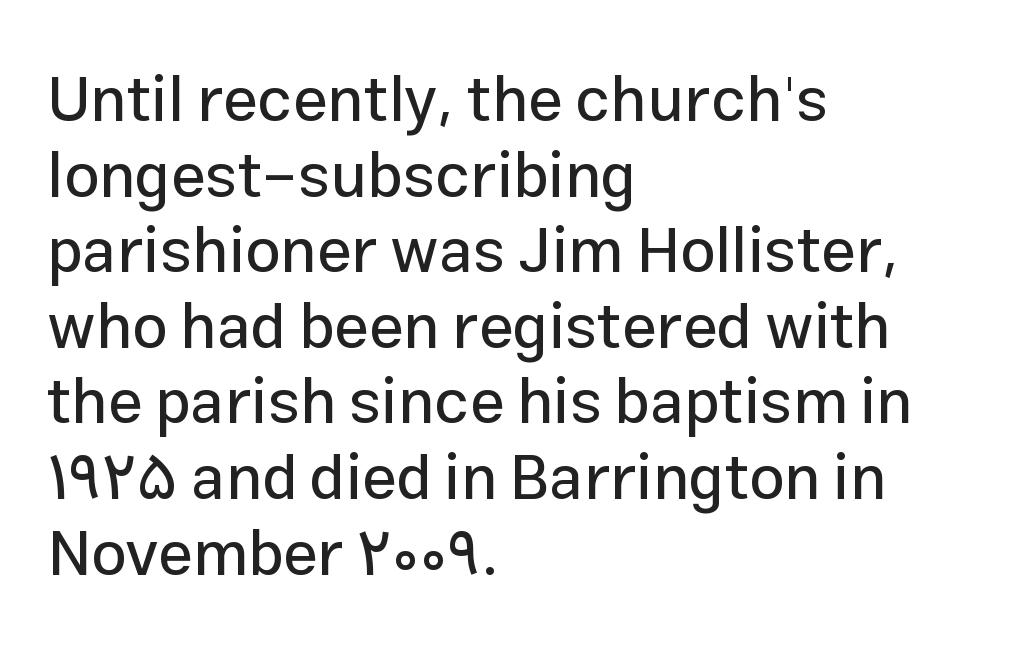
{"serif": "no", "italic": "no", "width": "normal", "stroke_contrast": "low", "x_height": "medium", "monospaced": "no", "underline": "no", "align": "left", "line_spacing_ratio": 1.2, "letter_spacing": "normal", "letter_spacing_em": 0.0, "glyph_px": 63}
